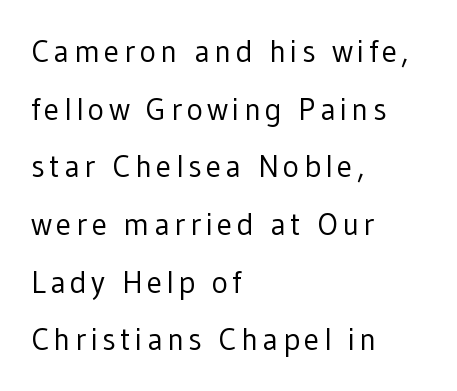
Q: Is the text bold? A: No.
Q: Is the text italic (slanted)? A: No, it is upright.
Q: Is the typeface a serif or a sans-serif typeface? A: Sans-serif.
Q: Is the text underlined? A: No.
Q: How is the paragraph aligned? A: Left-aligned.
Q: Width (condensed, normal, or wide)? A: Normal.
Q: Stroke contrast? A: Low.
Q: x-height? A: Medium.
Q: Monospaced? A: No.
